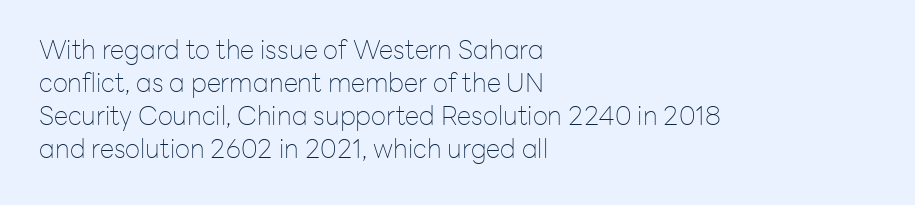
{"italic": "no", "bold": "no", "underline": "no", "align": "left", "line_spacing": "normal", "line_spacing_ratio": 1.27, "letter_spacing": "normal", "letter_spacing_em": 0.0, "glyph_px": 26}
